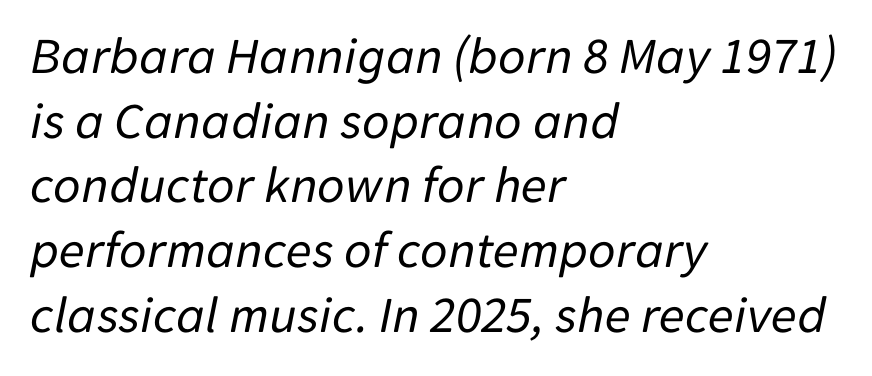
{"italic": "yes", "lean": "right", "slant_degrees": 11, "bold": "no", "weight": "regular", "width": "normal", "stroke_contrast": "low", "x_height": "medium", "monospaced": "no", "underline": "no", "align": "left", "line_spacing_ratio": 1.22, "letter_spacing": "normal", "letter_spacing_em": 0.0, "glyph_px": 53}
